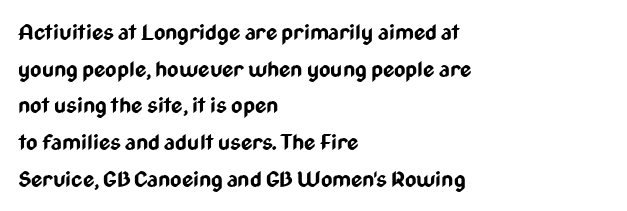
Horizontal bands of white between lines are of average thickness. Does extra space separate the letters? No, they use regular spacing. Does the lettering tilt? It doesn't — this is upright. Beneath every word, the page is bare. Where is the straight margin? On the left.
